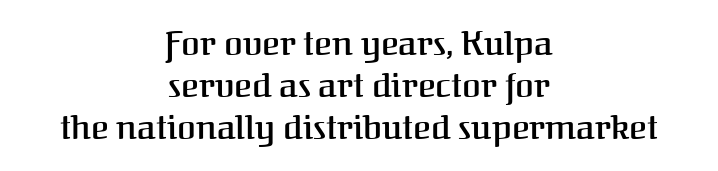
The image shows 34 px semibold serif type, upright; set centered, line spacing 1.23x, normal letter spacing, not underlined; medium stroke contrast and a medium x-height.
